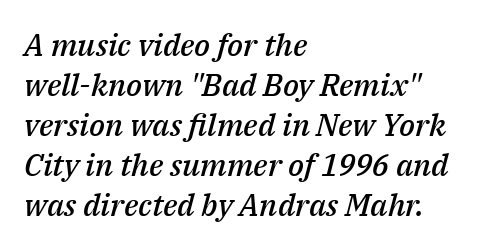
The image shows 31 px semibold type, italic (leaning right); set left-aligned, normal line spacing (1.29x), normal letter spacing, not underlined; medium stroke contrast and a medium x-height.
